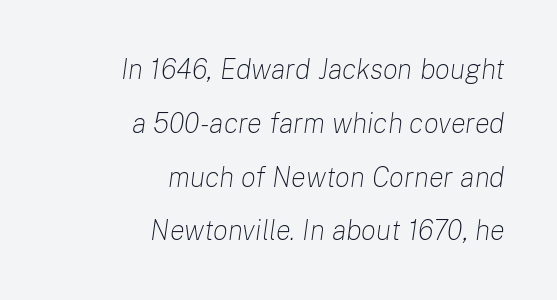
The image shows 28 px light type, italic (leaning right); set right-aligned, loose line spacing (1.92x), normal letter spacing, not underlined; low stroke contrast and a medium x-height.
